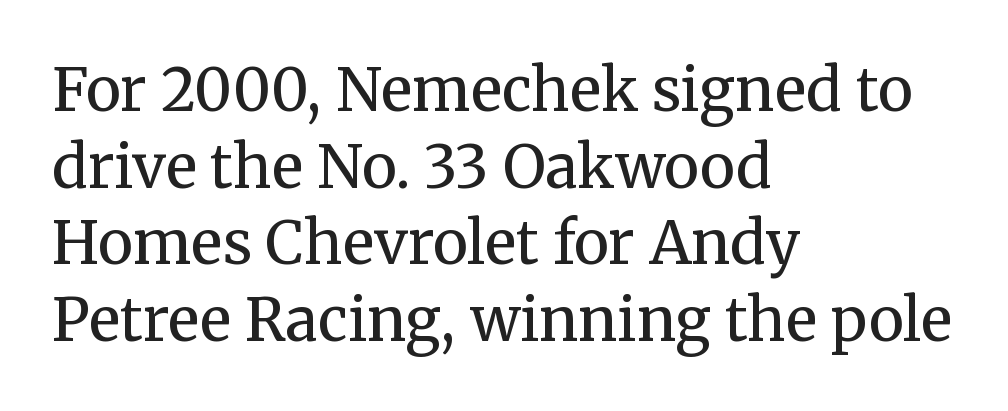
{"serif": "yes", "italic": "no", "bold": "no", "weight": "regular", "width": "normal", "stroke_contrast": "medium", "x_height": "medium", "monospaced": "no", "underline": "no", "align": "left", "line_spacing": "normal", "line_spacing_ratio": 1.3, "letter_spacing": "normal", "letter_spacing_em": 0.0, "glyph_px": 59}
